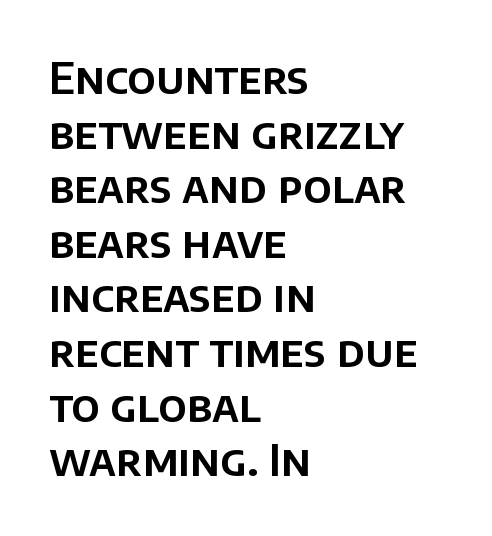
Q: Is the text italic (slanted)? A: No, it is upright.
Q: Is the typeface a serif or a sans-serif typeface? A: Sans-serif.
Q: Is the text underlined? A: No.
Q: How is the paragraph aligned? A: Left-aligned.
Q: Is the spacing between letters normal or unusually wide? A: Normal.
Q: Is the spacing between lines tight, normal or loose? A: Normal.
Q: Width (condensed, normal, or wide)? A: Normal.
Q: Stroke contrast? A: Low.
Q: x-height? A: Large.
Q: Monospaced? A: No.
